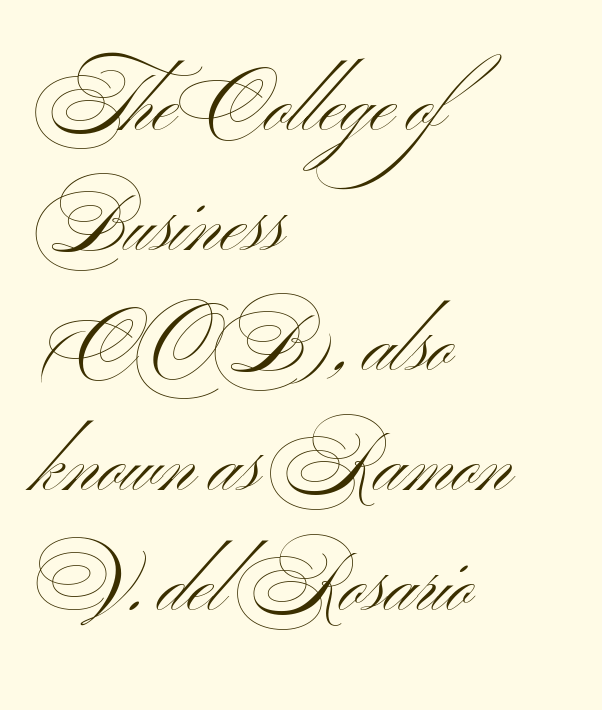
{"serif": "no", "bold": "no", "weight": "light", "width": "wide", "stroke_contrast": "medium", "x_height": "small", "monospaced": "no", "underline": "no", "align": "left", "line_spacing": "normal", "line_spacing_ratio": 1.52, "letter_spacing": "normal", "letter_spacing_em": 0.0, "glyph_px": 79}
